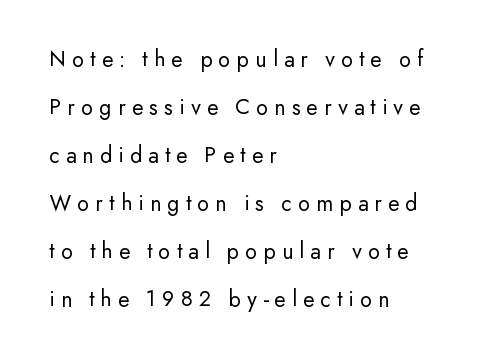
The image shows 23 px text type, upright; set left-aligned, loose line spacing (2.09x), unusually wide letter spacing (+0.27 em), not underlined.
